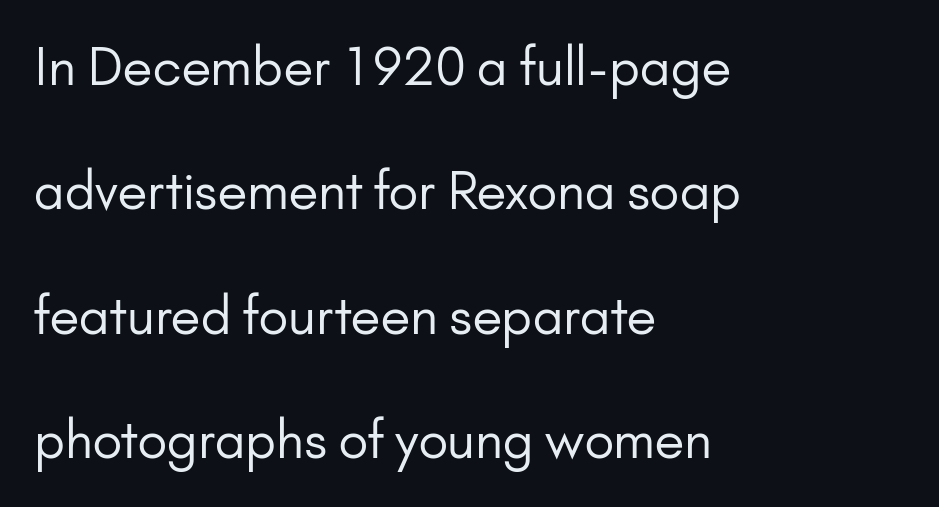
Characters follow at the spacing the type designer built in. The passage shown stacks its lines with a broad gap. The specimen omits any rule beneath the text block's lines. Note: no serifs on the glyphs.
